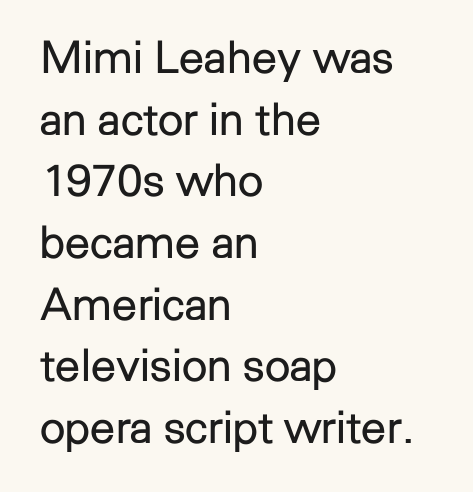
The image shows 45 px regular-weight sans-serif type, upright; set left-aligned, normal line spacing (1.37x), normal letter spacing, not underlined; low stroke contrast and a medium x-height.
